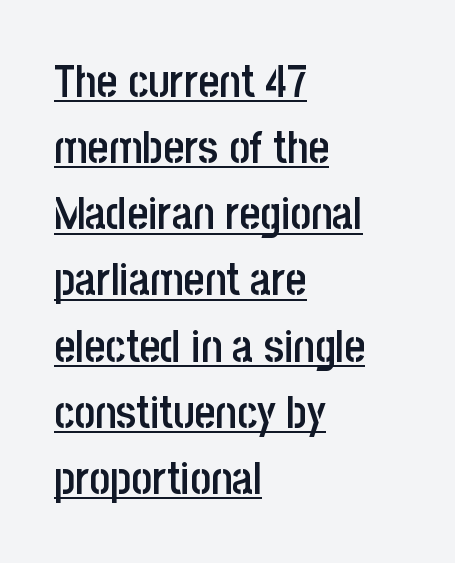
Q: Is the text bold? A: Semi-bold.
Q: Is the text italic (slanted)? A: No, it is upright.
Q: Is the typeface a serif or a sans-serif typeface? A: Sans-serif.
Q: Is the text underlined? A: Yes.
Q: How is the paragraph aligned? A: Left-aligned.
Q: Is the spacing between letters normal or unusually wide? A: Normal.
Q: Is the spacing between lines tight, normal or loose? A: Normal.
Q: Width (condensed, normal, or wide)? A: Condensed.
Q: Stroke contrast? A: Low.
Q: x-height? A: Large.
Q: Monospaced? A: No.
